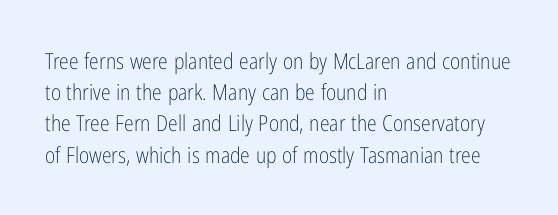
Q: Is the text bold? A: No.
Q: Is the text italic (slanted)? A: No, it is upright.
Q: Is the text underlined? A: No.
Q: How is the paragraph aligned? A: Left-aligned.
Q: Is the spacing between letters normal or unusually wide? A: Normal.
Q: Is the spacing between lines tight, normal or loose? A: Normal.
